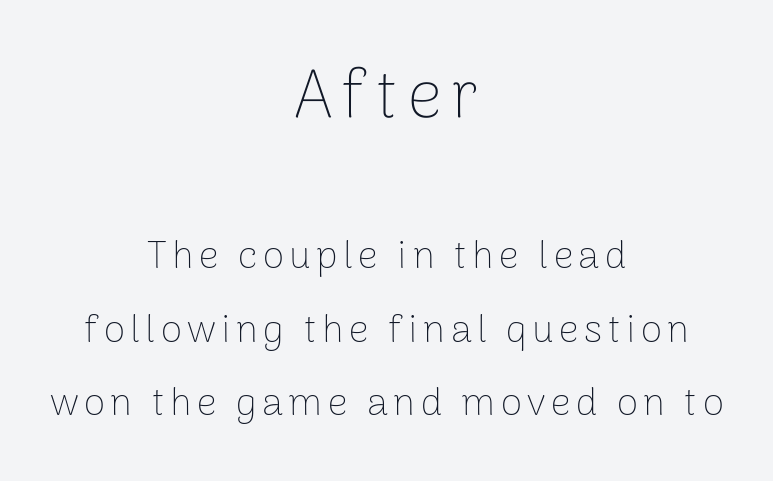
Q: Is the text bold? A: No.
Q: Is the text italic (slanted)? A: No, it is upright.
Q: Is the typeface a serif or a sans-serif typeface? A: Sans-serif.
Q: Is the text underlined? A: No.
Q: How is the paragraph aligned? A: Centered.
Q: Which block of text is set in a larger size, the first (top) or the second (bottom)? A: The first (top) one.
Q: Width (condensed, normal, or wide)? A: Normal.
Q: Stroke contrast? A: Low.
Q: x-height? A: Medium.
Q: Monospaced? A: No.
